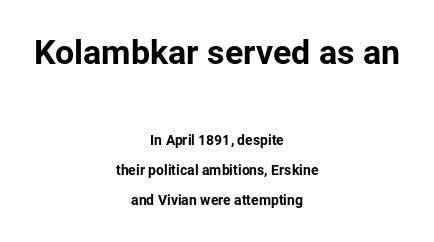
The block sitting higher on the canvas is the one with enlarged characters. Italic? Not at all — the glyphs are vertical. Does extra space separate the letters? No, they use regular spacing. Leading is clearly above the norm, producing a sparse column. Words float on clear page, feet unadorned.
